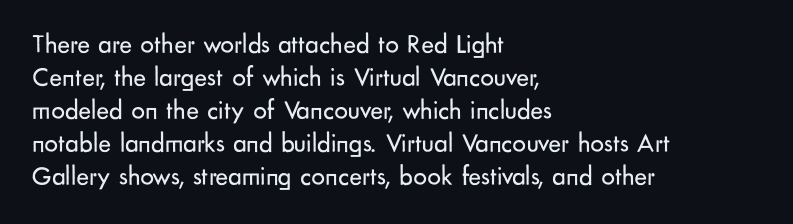
Q: Is the text bold? A: No.
Q: Is the text italic (slanted)? A: No, it is upright.
Q: Is the text underlined? A: No.
Q: How is the paragraph aligned? A: Left-aligned.
Q: Is the spacing between letters normal or unusually wide? A: Normal.
